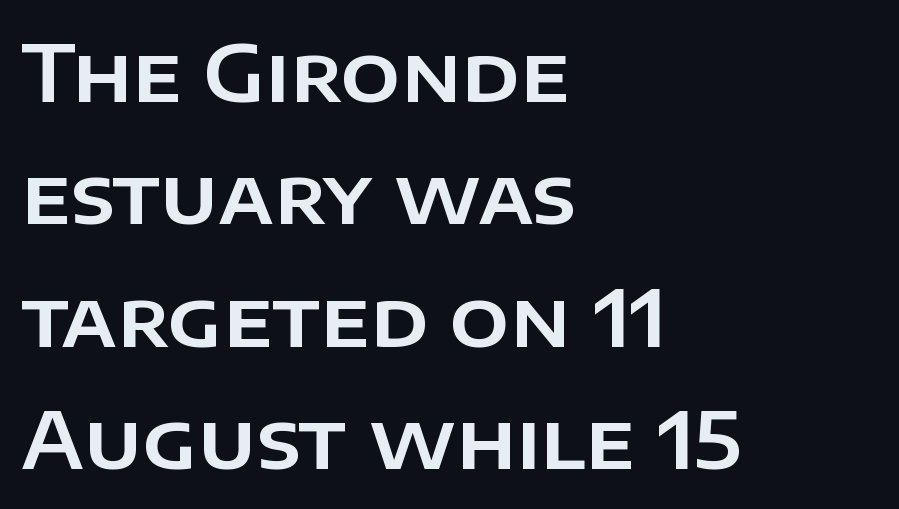
The image shows 78 px sans-serif type, upright; set left-aligned, normal line spacing (1.57x), normal letter spacing, not underlined; low stroke contrast and a large x-height.
